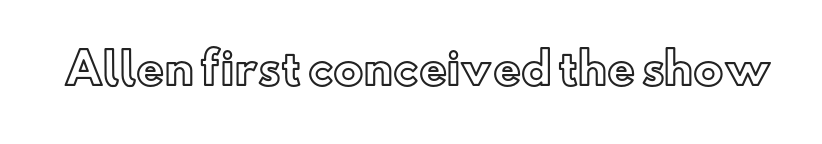
You could not count columns in this text — the font is proportionally spaced. Inter-character spacing is left at the font's built-in metrics. Decoration check: the copy has no underline. Rendered with straight, roman letterforms.
